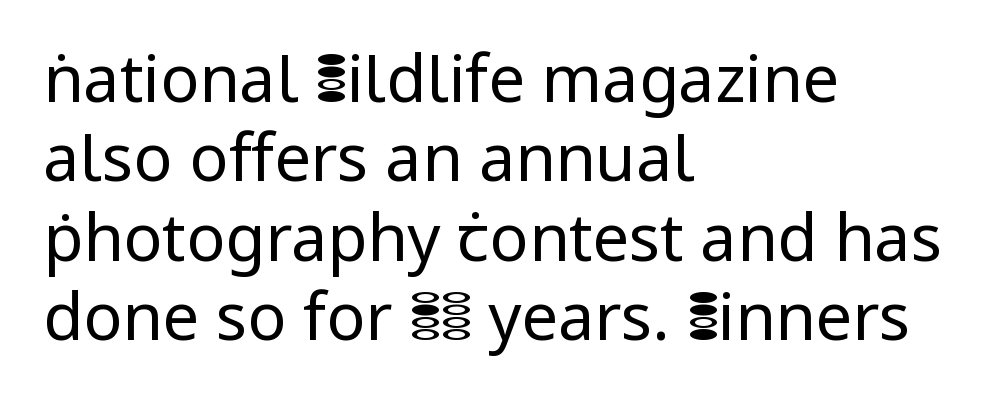
Q: Is the text bold? A: No.
Q: Is the text italic (slanted)? A: No, it is upright.
Q: Is the typeface a serif or a sans-serif typeface? A: Sans-serif.
Q: Is the text underlined? A: No.
Q: How is the paragraph aligned? A: Left-aligned.
Q: Is the spacing between letters normal or unusually wide? A: Normal.
Q: Width (condensed, normal, or wide)? A: Normal.
Q: Stroke contrast? A: Low.
Q: x-height? A: Medium.
Q: Monospaced? A: No.
